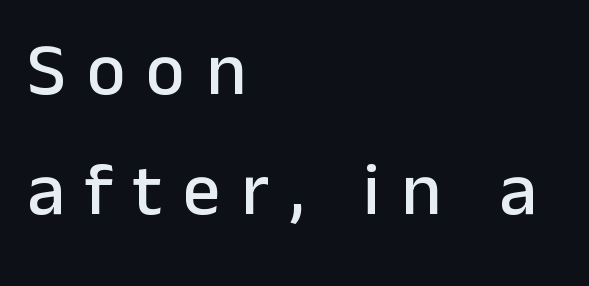
The image shows 74 px sans-serif type, upright; set left-aligned, normal line spacing (1.62x), unusually wide letter spacing (+0.28 em), not underlined; low stroke contrast and a medium x-height.
